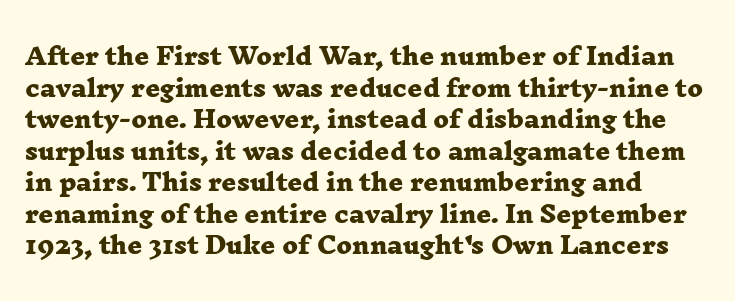
Q: Is the text bold? A: Yes.
Q: Is the text underlined? A: No.
Q: Is the spacing between letters normal or unusually wide? A: Normal.
Q: Is the spacing between lines tight, normal or loose? A: Normal.
